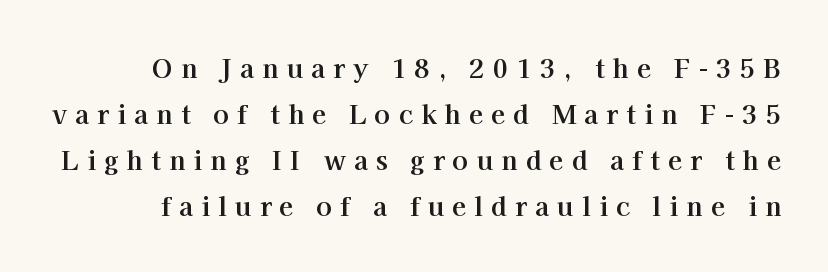
The image shows 26 px bold type, upright; set line spacing 1.77x, unusually wide letter spacing (+0.31 em), not underlined.
